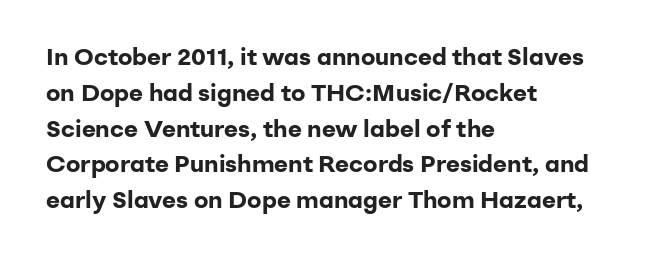
{"italic": "no", "bold": "yes", "underline": "no", "align": "left", "line_spacing": "normal", "line_spacing_ratio": 1.49, "letter_spacing": "normal", "letter_spacing_em": 0.0, "glyph_px": 24}
